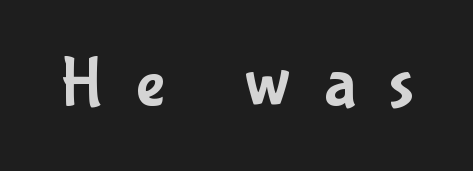
The image shows 69 px condensed sans-serif type, upright; set unusually wide letter spacing (+0.48 em), not underlined; low stroke contrast and a medium x-height.
